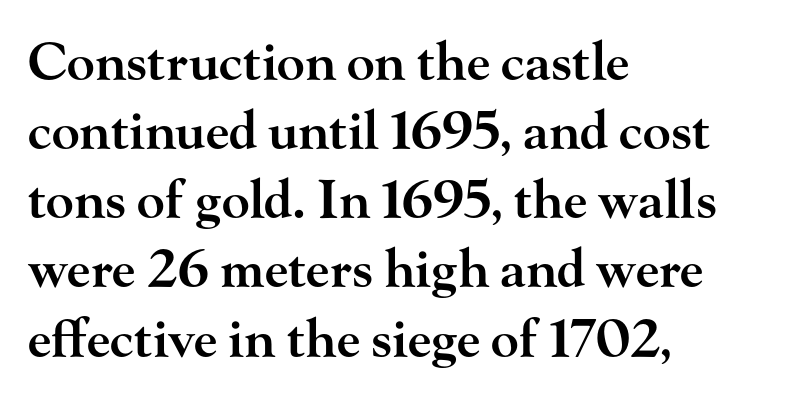
{"serif": "yes", "italic": "no", "bold": "semi", "weight": "semibold", "width": "wide", "stroke_contrast": "high", "x_height": "small", "monospaced": "no", "underline": "no", "align": "left", "line_spacing": "normal", "line_spacing_ratio": 1.33, "letter_spacing": "normal", "letter_spacing_em": 0.0, "glyph_px": 52}
